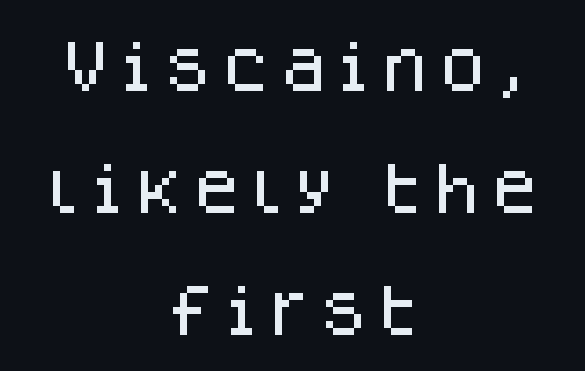
Successive baselines arrive slowly, with a big drop between each. Only glyphs here, with clear space below each row. The type family on display is of the sans-serif kind. Character widths vary here, with narrow letters taking less room than wide ones. In terms of posture, this sample is upright. The setting favours the middle, as headings and verse often do.
